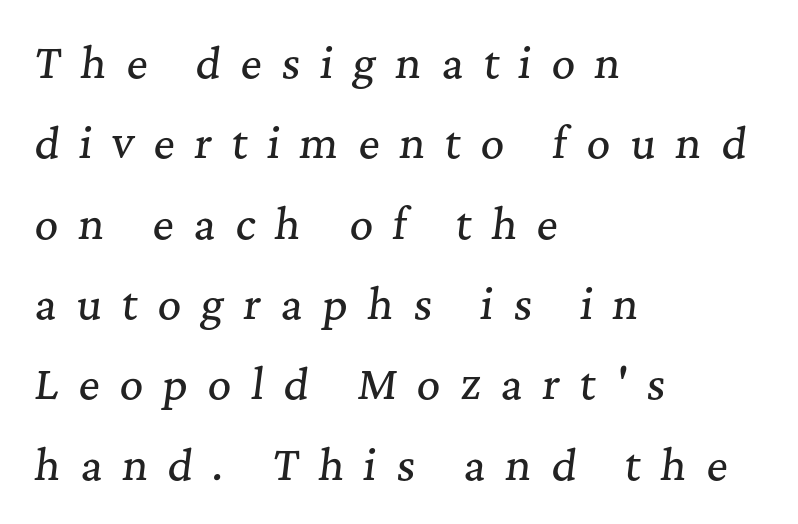
{"serif": "yes", "italic": "yes", "lean": "right", "slant_degrees": 7, "width": "normal", "stroke_contrast": "medium", "x_height": "medium", "monospaced": "no", "underline": "no", "align": "left", "line_spacing": "loose", "line_spacing_ratio": 1.96, "letter_spacing": "wide", "letter_spacing_em": 0.48, "glyph_px": 41}
